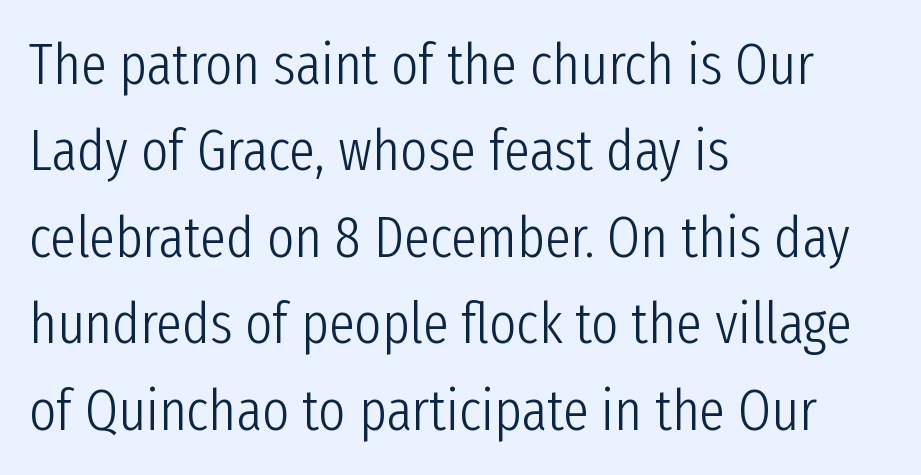
Upright lettering throughout. Nobody touched the tracking dial on this one. Summary of vertical rhythm: regular, with standard interline spacing. The paragraph has a hard left edge and a soft right edge.
